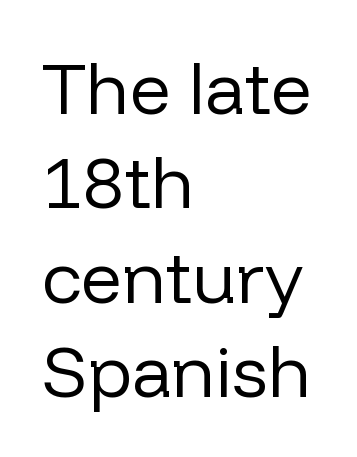
Decoration check: the copy has no underline. The face looks like a standard text weight, possibly lighter. Characters follow at the spacing the type designer built in. Line spacing here is normal. Type style note: lacks serifs.
